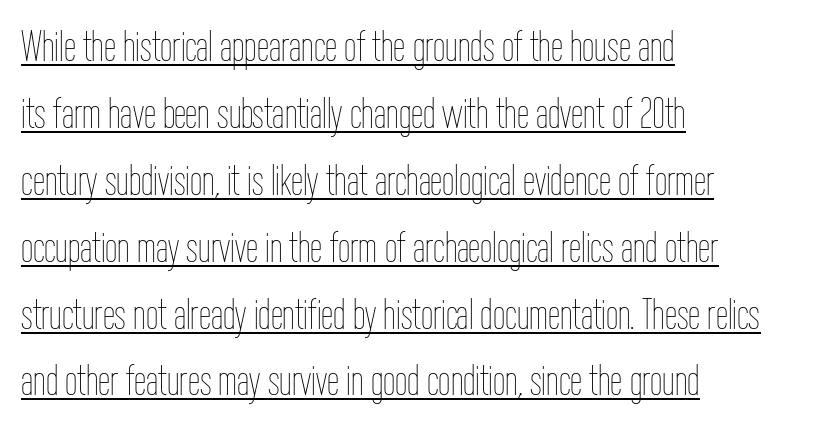
Q: Is the text bold? A: No.
Q: Is the text italic (slanted)? A: No, it is upright.
Q: Is the text underlined? A: Yes.
Q: How is the paragraph aligned? A: Left-aligned.
Q: Is the spacing between letters normal or unusually wide? A: Normal.
Q: Is the spacing between lines tight, normal or loose? A: Normal.
Q: Width (condensed, normal, or wide)? A: Condensed.
Q: Stroke contrast? A: Low.
Q: x-height? A: Medium.
Q: Monospaced? A: No.
